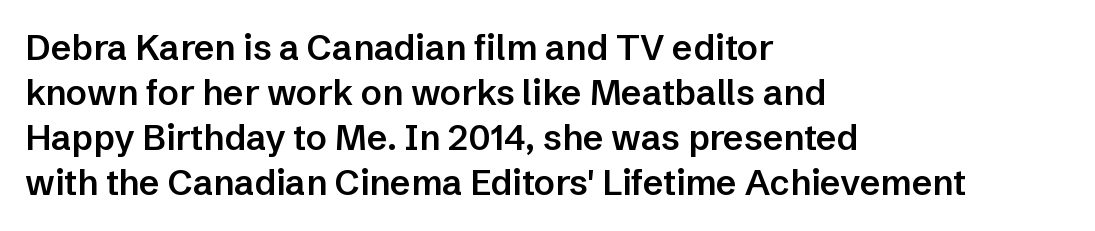
Typesetter's note: demi weight, one step under bold. This rendering features lettering with no underline. This sample keeps an unexceptional amount of space between lines. Note the varied advance widths — an 'i' is clearly narrower than an 'm'. A classic flush-left, rag-right setting is used for this passage. The typography opts for an upright posture over an oblique one.
